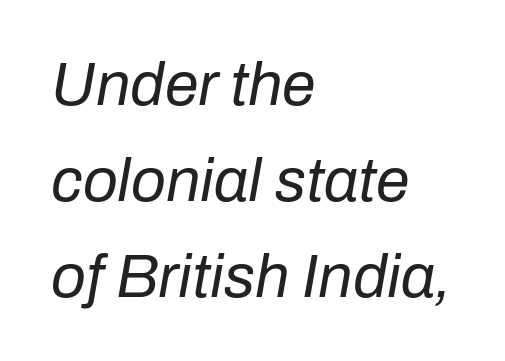
The typeface has the unassuming heft of standard copy or less. Rendered with sloped, italic letterforms. You could not count columns in this text — the font is proportionally spaced. Short note: letters normally spaced. The rows are spaced the way most documents space them.
